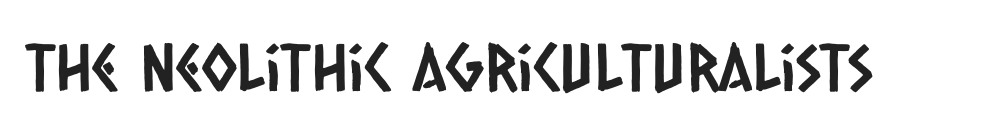
Do the characters align in a grid? No, the font is proportional. No extra tracking has been applied to these lines. The rendering shows plain stroke endings on the letterforms — a sans-serif design. The space beneath each line is pristine and unruled.
